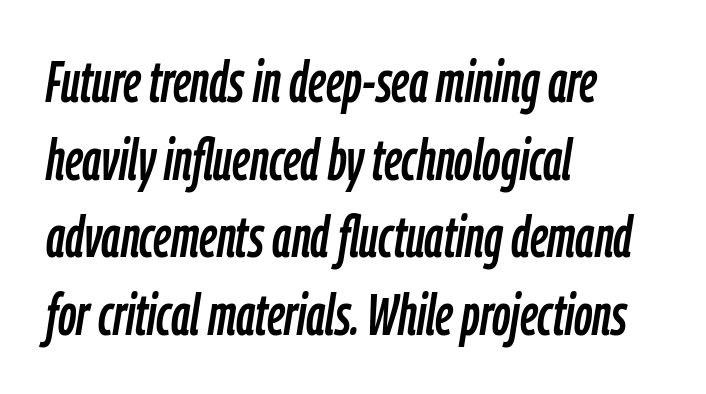
Q: Is the text italic (slanted)? A: Yes, it leans right by about 9 degrees.
Q: Is the text underlined? A: No.
Q: How is the paragraph aligned? A: Left-aligned.
Q: Is the spacing between letters normal or unusually wide? A: Normal.
Q: Is the spacing between lines tight, normal or loose? A: Normal.
Q: Width (condensed, normal, or wide)? A: Condensed.
Q: Stroke contrast? A: Low.
Q: x-height? A: Medium.
Q: Monospaced? A: No.
